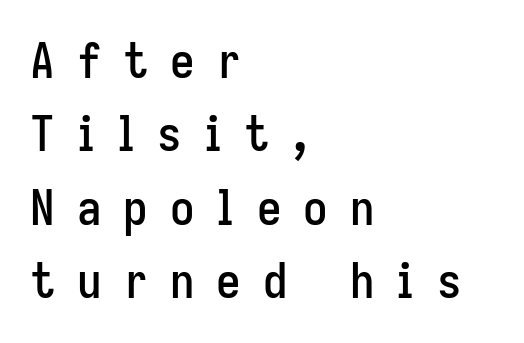
Spacing verdict: proportional, widths tailored to each character. Anything drawn beneath the words? Only blank space. Examine the stroke ends and you'll find no serifs. Display-style spreading of the glyphs; the letterfit is very open. Vertically, the passage feels balanced, rows spaced as you'd expect. Typeset ragged right — the left edge is the straight one.
